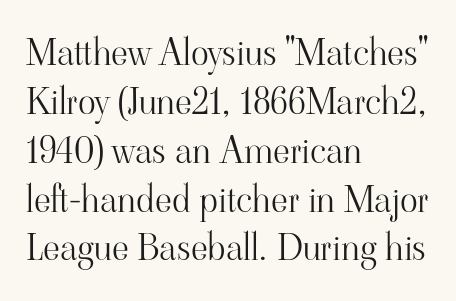
{"serif": "yes", "italic": "no", "bold": "no", "weight": "light", "width": "normal", "stroke_contrast": "high", "x_height": "small", "monospaced": "no", "underline": "no", "align": "left", "line_spacing": "normal", "line_spacing_ratio": 1.32, "letter_spacing": "normal", "letter_spacing_em": 0.0, "glyph_px": 37}
